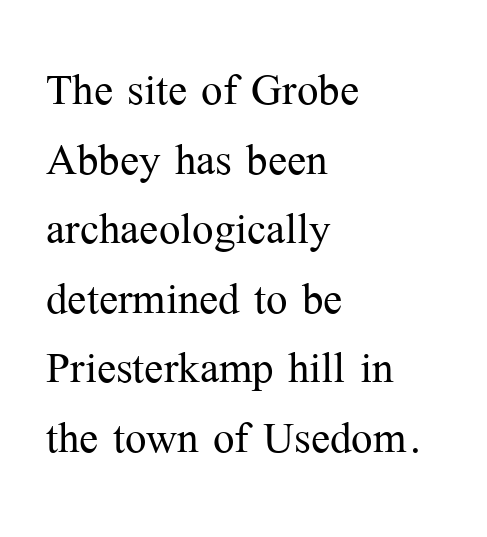
{"serif": "yes", "italic": "no", "bold": "no", "weight": "light", "width": "normal", "stroke_contrast": "medium", "x_height": "medium", "monospaced": "no", "underline": "no", "align": "left", "line_spacing_ratio": 1.22, "letter_spacing": "normal", "letter_spacing_em": 0.0, "glyph_px": 57}
